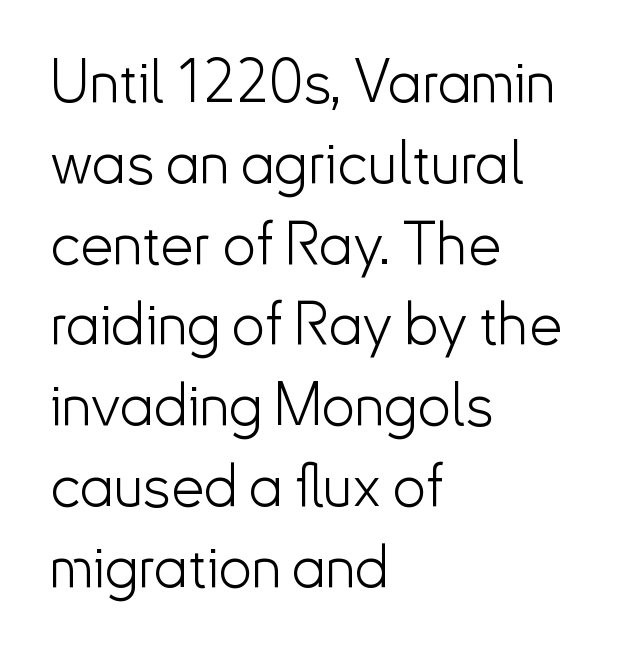
{"serif": "no", "italic": "no", "bold": "no", "weight": "light", "width": "normal", "stroke_contrast": "low", "x_height": "small", "monospaced": "no", "underline": "no", "align": "left", "line_spacing": "normal", "line_spacing_ratio": 1.37, "letter_spacing": "normal", "letter_spacing_em": 0.0, "glyph_px": 59}
